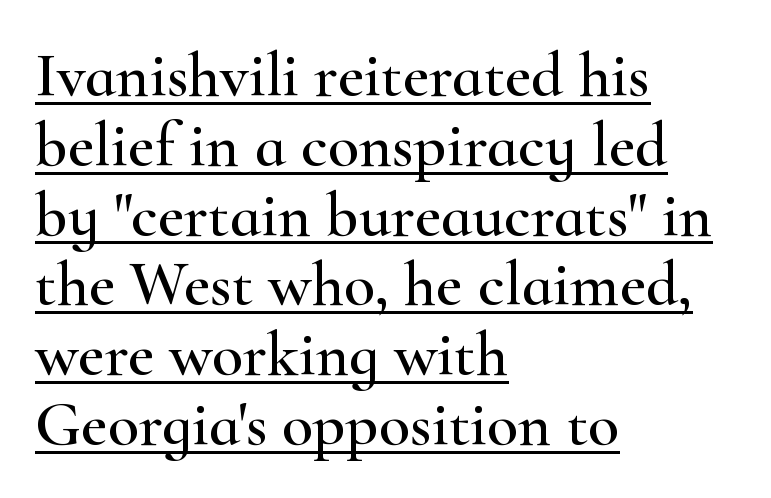
{"serif": "yes", "italic": "no", "width": "wide", "stroke_contrast": "high", "x_height": "small", "monospaced": "no", "underline": "yes", "align": "left", "line_spacing": "tight", "line_spacing_ratio": 1.09, "letter_spacing": "normal", "letter_spacing_em": 0.0, "glyph_px": 64}
